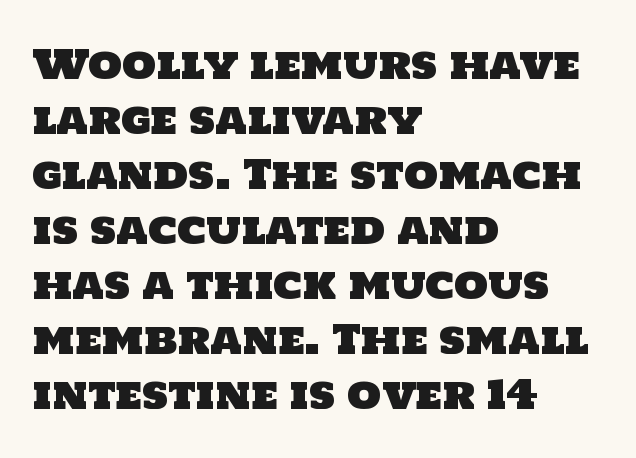
The image shows 39 px sans-serif type; set left-aligned, normal line spacing (1.41x), normal letter spacing, not underlined; low stroke contrast and a large x-height.
